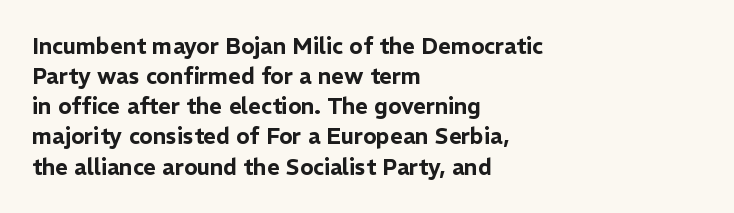
The lettering stays uniformly vertical, giving the passage a roman look. The text block is weighted toward the left margin, trailing off unevenly rightward. A typesetter would call this zero additional tracking. Evenly set lines give the paragraph a standard silhouette.
